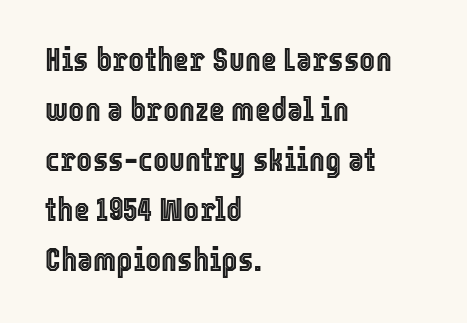
The image shows 34 px condensed type, upright; set left-aligned, normal line spacing (1.47x), normal letter spacing, not underlined; a medium x-height.
